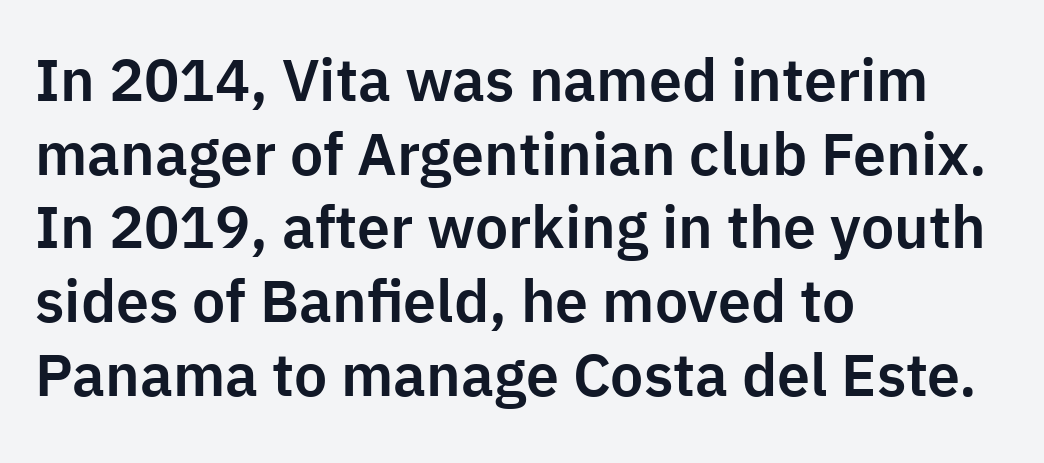
{"serif": "no", "italic": "no", "width": "normal", "stroke_contrast": "low", "x_height": "medium", "monospaced": "no", "underline": "no", "align": "left", "line_spacing": "normal", "line_spacing_ratio": 1.25, "letter_spacing": "normal", "letter_spacing_em": 0.0, "glyph_px": 59}
